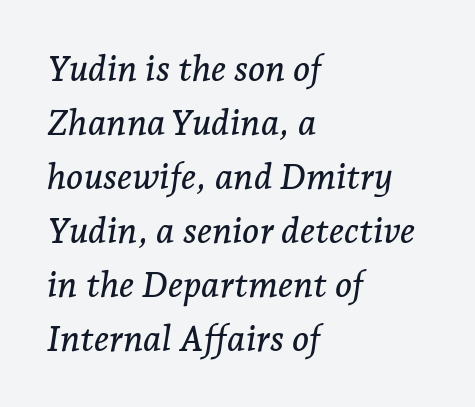
Look at the tracking — it's just the regular setting, nothing added. Horizontally, the lines are justified to the leading edge only. These lines are rendered in a variable-pitch font. The rows are spaced the way most documents space them.
